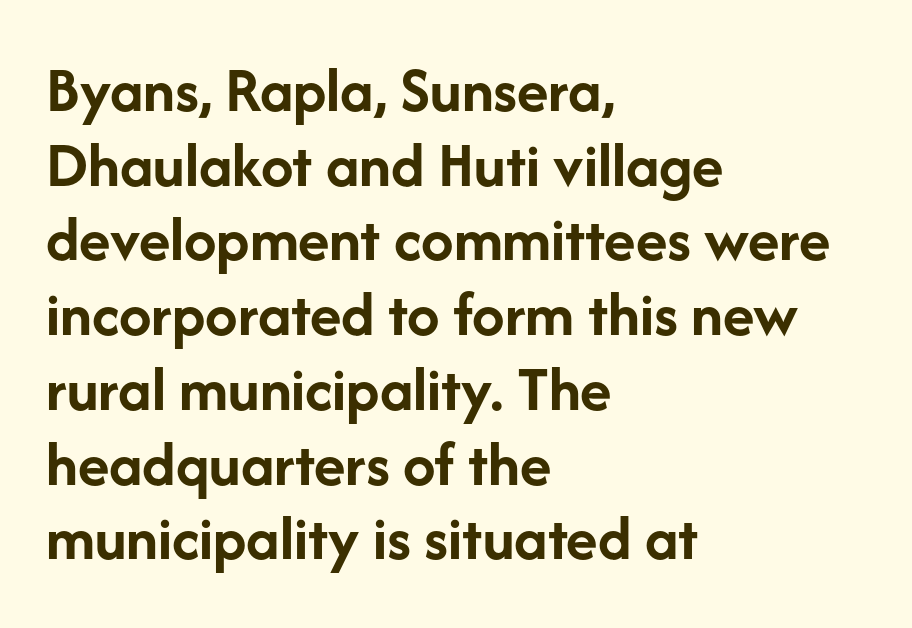
Caption: multi-line text, flush left, ragged right. Compared with an ordinary text face, these strokes are far heavier — a full bold. Only glyphs here, with clear space below each row. Think of a printed novel: that variable character pitch is what you see here. Does the leading feel generous? Not at all — it's pinched.
